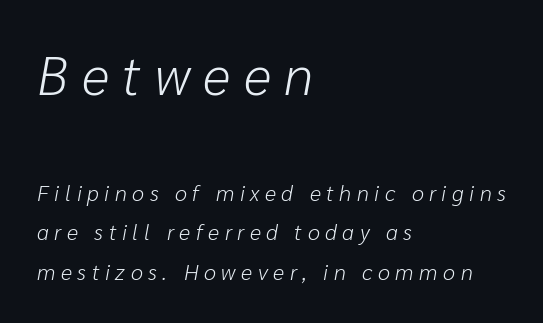
Q: Is the text bold? A: No.
Q: Is the text italic (slanted)? A: Yes, it leans right by about 10 degrees.
Q: Is the text underlined? A: No.
Q: How is the paragraph aligned? A: Left-aligned.
Q: Is the spacing between letters normal or unusually wide? A: Unusually wide.
Q: Which block of text is set in a larger size, the first (top) or the second (bottom)? A: The first (top) one.
Q: Width (condensed, normal, or wide)? A: Normal.
Q: Stroke contrast? A: Low.
Q: x-height? A: Medium.
Q: Monospaced? A: No.
